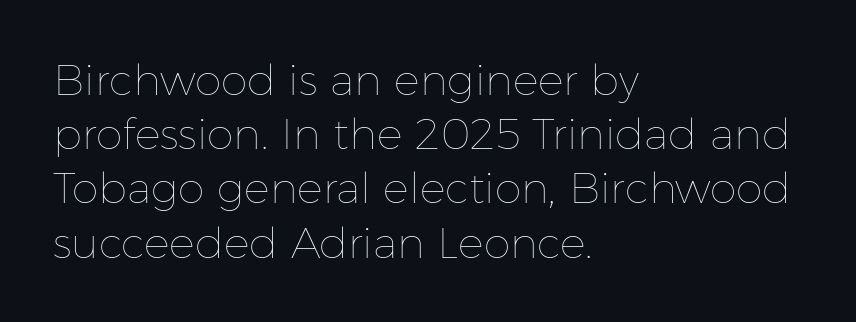
The image shows 43 px thin type, upright; set left-aligned, normal line spacing (1.26x), normal letter spacing, not underlined; low stroke contrast and a medium x-height.
